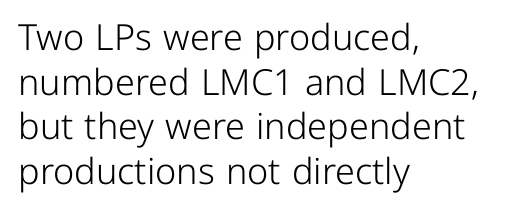
The image shows 36 px light sans-serif type, upright; set left-aligned, line spacing 1.24x, normal letter spacing, not underlined; low stroke contrast and a medium x-height.
